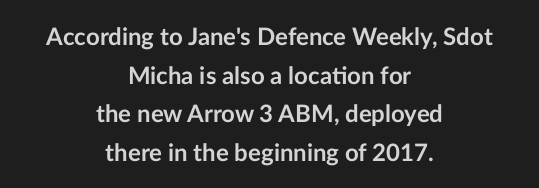
The image shows 24 px bold type, upright; set centered, normal line spacing (1.61x), normal letter spacing, not underlined.
